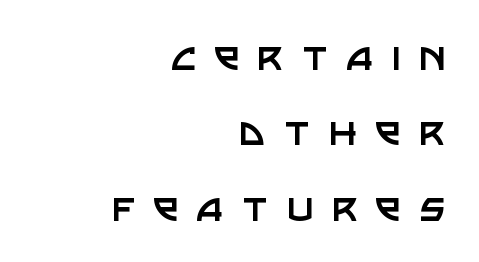
The image shows 46 px regular-weight sans-serif type, upright; set right-aligned, normal line spacing (1.64x), unusually wide letter spacing (+0.39 em), not underlined; low stroke contrast and a large x-height.
